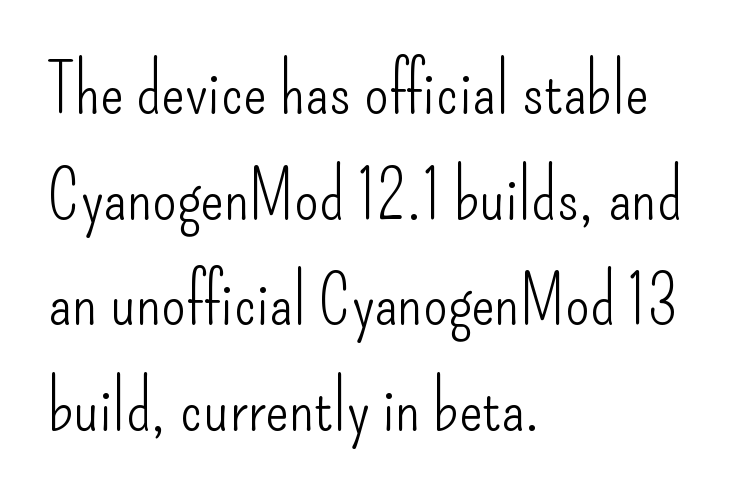
{"serif": "no", "italic": "no", "bold": "no", "weight": "light", "width": "condensed", "stroke_contrast": "low", "x_height": "small", "monospaced": "no", "underline": "no", "align": "left", "line_spacing": "normal", "line_spacing_ratio": 1.51, "letter_spacing": "normal", "letter_spacing_em": 0.0, "glyph_px": 70}
